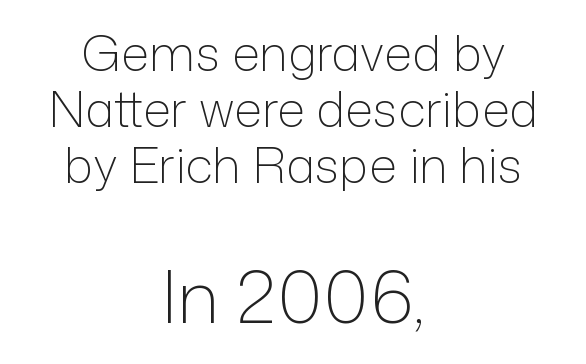
Which margin do the lines hug? Neither — every line sits in the middle. In terms of letterspacing, this is plain default setting. You can tell it's not italic because the verticals are truly vertical. Baseline-to-baseline distance is barely more than the letter height.
